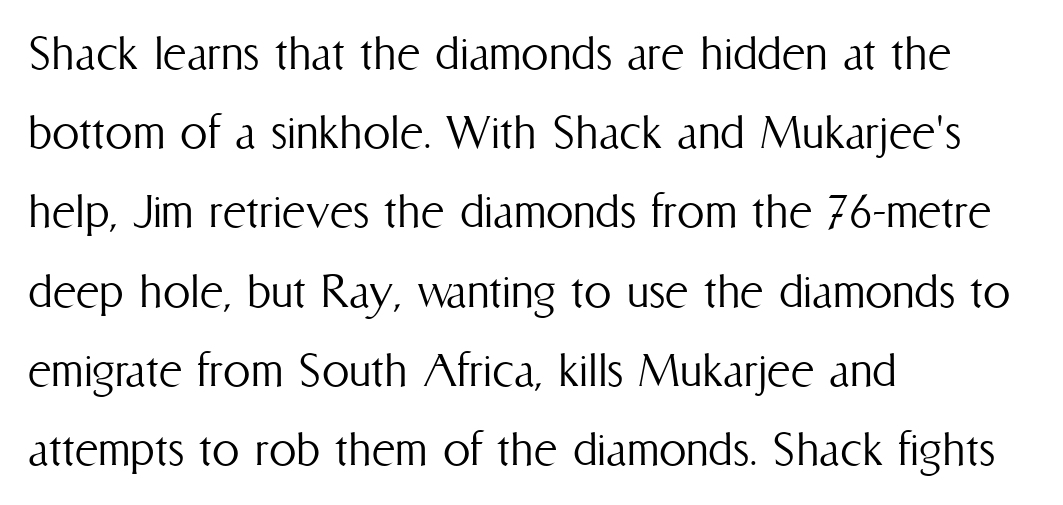
Anything drawn beneath the words? Only blank space. The rendering uses natural spacing where letterforms have individual widths. No extra tracking has been applied to these lines. Summary of weight: not heavy and not bold.
